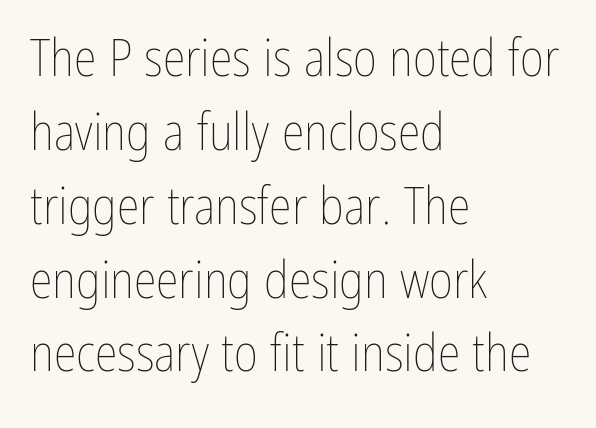
The image shows 52 px thin, condensed type, upright; set left-aligned, normal line spacing (1.42x), normal letter spacing, not underlined; low stroke contrast and a medium x-height.
